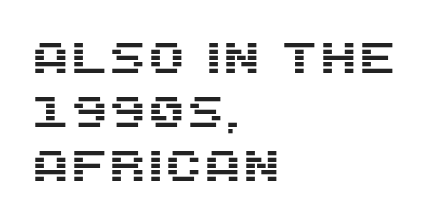
The image shows 44 px sans-serif type, upright; set left-aligned, line spacing 1.23x, normal letter spacing, not underlined; medium stroke contrast and a large x-height.
